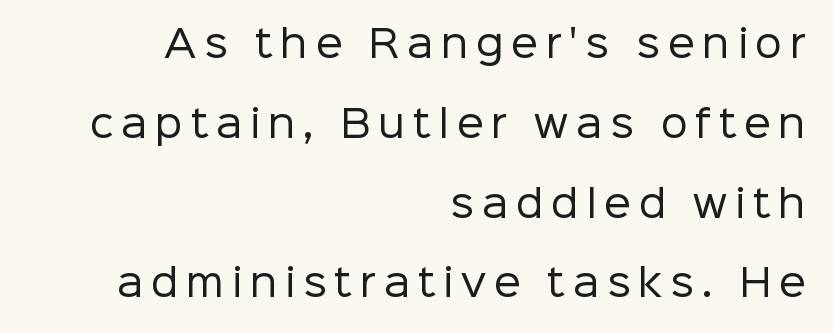
Q: Is the text bold? A: No.
Q: Is the text italic (slanted)? A: No, it is upright.
Q: Is the typeface a serif or a sans-serif typeface? A: Sans-serif.
Q: Is the text underlined? A: No.
Q: How is the paragraph aligned? A: Right-aligned.
Q: Is the spacing between letters normal or unusually wide? A: Unusually wide.
Q: Is the spacing between lines tight, normal or loose? A: Loose.
Q: Width (condensed, normal, or wide)? A: Normal.
Q: Stroke contrast? A: Low.
Q: x-height? A: Medium.
Q: Monospaced? A: No.
